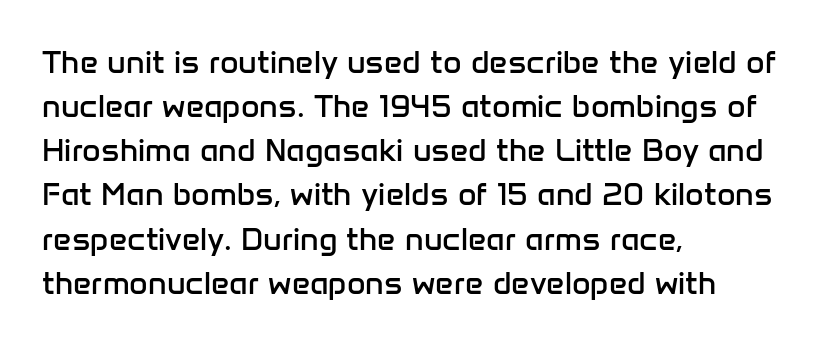
Q: Is the text bold? A: No.
Q: Is the text italic (slanted)? A: No, it is upright.
Q: Is the typeface a serif or a sans-serif typeface? A: Sans-serif.
Q: Is the text underlined? A: No.
Q: How is the paragraph aligned? A: Left-aligned.
Q: Is the spacing between letters normal or unusually wide? A: Normal.
Q: Is the spacing between lines tight, normal or loose? A: Normal.
Q: Width (condensed, normal, or wide)? A: Normal.
Q: Stroke contrast? A: Low.
Q: x-height? A: Medium.
Q: Monospaced? A: No.
